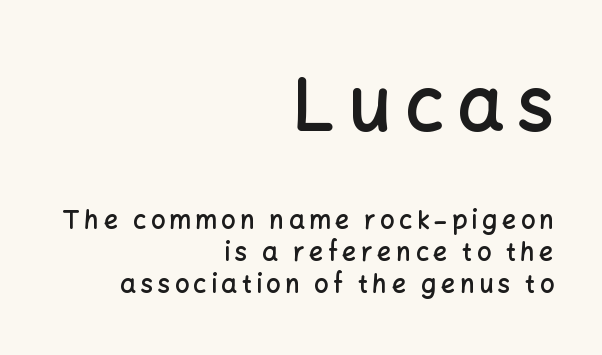
Q: Is the text bold? A: Semi-bold.
Q: Is the text italic (slanted)? A: No, it is upright.
Q: Is the typeface a serif or a sans-serif typeface? A: Sans-serif.
Q: Is the text underlined? A: No.
Q: How is the paragraph aligned? A: Right-aligned.
Q: Is the spacing between lines tight, normal or loose? A: Normal.
Q: Which block of text is set in a larger size, the first (top) or the second (bottom)? A: The first (top) one.
Q: Width (condensed, normal, or wide)? A: Normal.
Q: Stroke contrast? A: Low.
Q: x-height? A: Medium.
Q: Monospaced? A: No.
